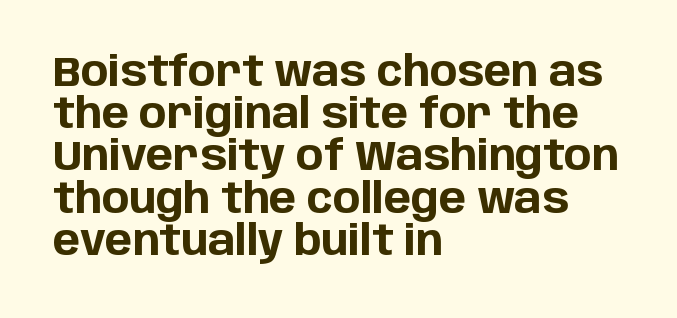
Short note: letters normally spaced. Vertical spacing — tight. This is the regular roman posture of the typeface. A classic flush-left, rag-right setting is used for this passage. Proportional: the letters do not fall into vertical columns.
